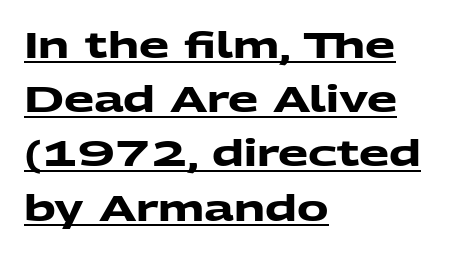
Q: Is the text bold? A: Yes.
Q: Is the typeface a serif or a sans-serif typeface? A: Sans-serif.
Q: Is the text underlined? A: Yes.
Q: How is the paragraph aligned? A: Left-aligned.
Q: Is the spacing between letters normal or unusually wide? A: Normal.
Q: Is the spacing between lines tight, normal or loose? A: Normal.
Q: Width (condensed, normal, or wide)? A: Wide.
Q: Stroke contrast? A: Medium.
Q: x-height? A: Medium.
Q: Monospaced? A: No.
